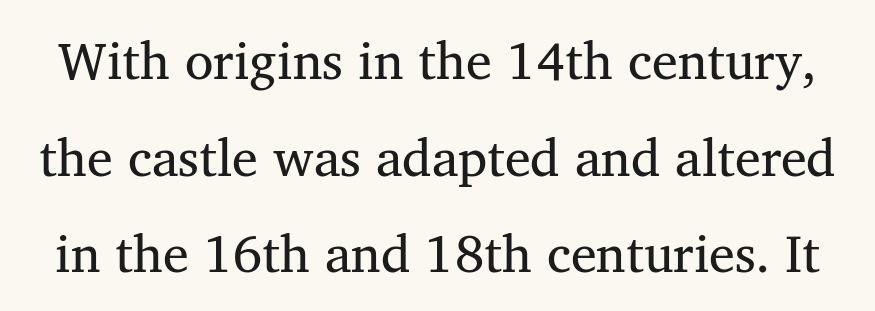
Character widths vary here, with narrow letters taking less room than wide ones. The typesetting does not lean heavy: it is not bold. The rendering shows small feet on the letterforms — a serif design. In terms of posture, this sample is upright. The horizontal fit of the characters is conventional and even. The space directly below the letters is spotless.
